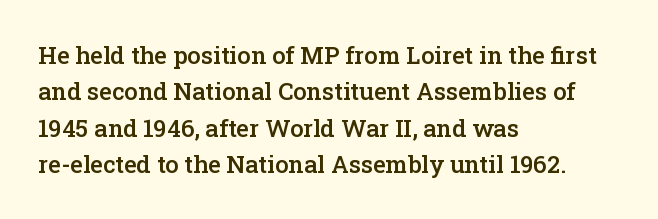
{"italic": "no", "bold": "semi", "underline": "no", "align": "left", "line_spacing": "normal", "line_spacing_ratio": 1.52, "letter_spacing": "normal", "letter_spacing_em": 0.0, "glyph_px": 24}
